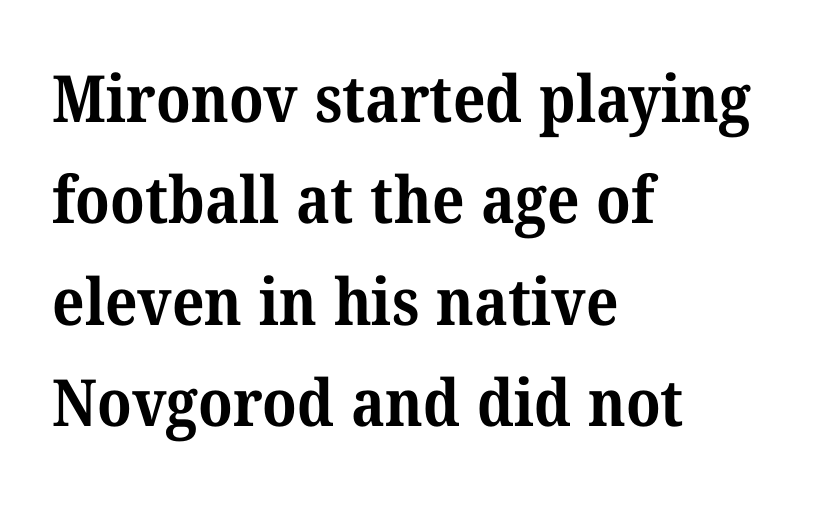
The image shows 65 px bold serif type; set left-aligned, normal line spacing (1.56x), normal letter spacing, not underlined; medium stroke contrast and a medium x-height.
